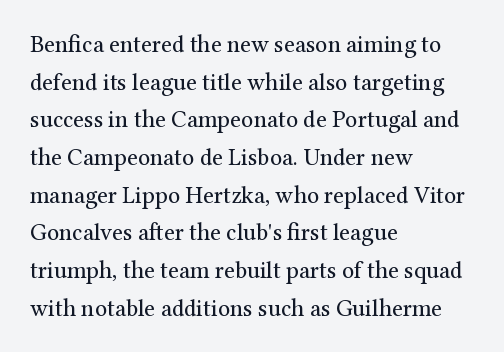
The image shows 24 px text type, upright; set left-aligned, normal line spacing (1.57x), normal letter spacing, not underlined.
